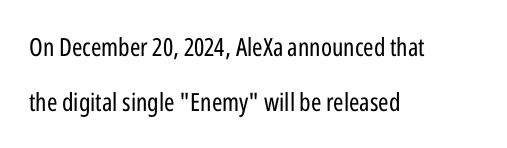
You could fit nearly another row in the gap between these rows. Designer's note — italics off, roman on. One-word summary of the alignment: left. The foot of each line stays bare and open.
